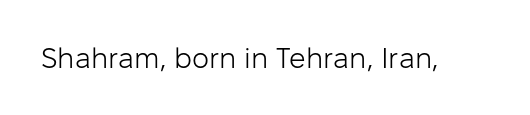
Type without underlining. Are there feet on the stems? There aren't — it's a sans. Spacing verdict: proportional, widths tailored to each character. The letterforms sit shoulder to shoulder at normal distance. The specimen reads as upright at a glance. The strokes carry an ordinary text weight at most.
